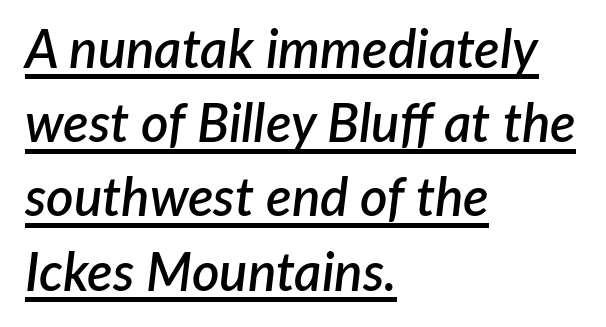
Q: Is the text bold? A: Semi-bold.
Q: Is the text italic (slanted)? A: Yes, it leans right by about 7 degrees.
Q: Is the text underlined? A: Yes.
Q: How is the paragraph aligned? A: Left-aligned.
Q: Is the spacing between letters normal or unusually wide? A: Normal.
Q: Is the spacing between lines tight, normal or loose? A: Normal.
Q: Width (condensed, normal, or wide)? A: Normal.
Q: Stroke contrast? A: Low.
Q: x-height? A: Medium.
Q: Monospaced? A: No.
